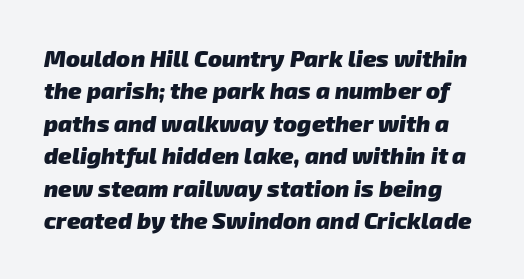
The designer left line spacing at the default. The area under the type is left untouched. Caption: standard tracking, unaltered. As a designer I'd log this as weight 700, bold.
